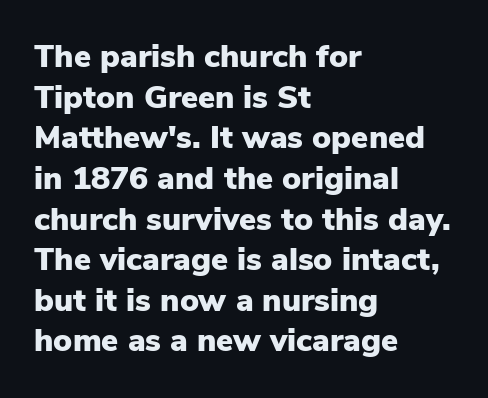
Evenly set lines give the paragraph a standard silhouette. Check where the strokes stop: nothing finishes them off — pure sans. Here the designer chose a conventional face with non-uniform glyph widths. The lettering holds an erect, upright posture throughout.
